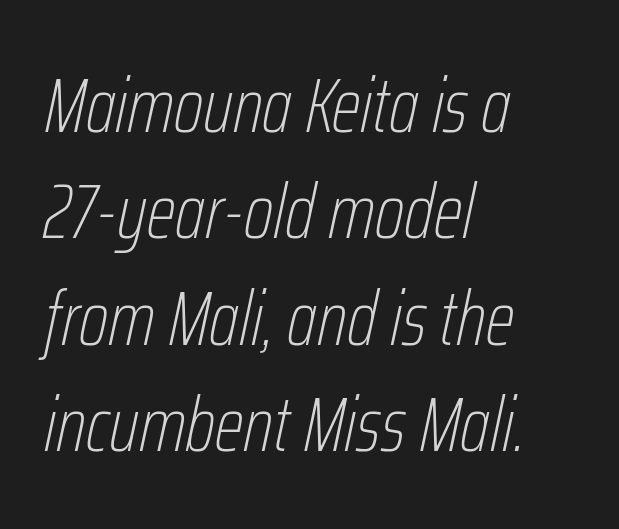
{"italic": "yes", "lean": "right", "slant_degrees": 12, "bold": "no", "weight": "thin", "width": "condensed", "stroke_contrast": "low", "x_height": "medium", "monospaced": "no", "underline": "no", "align": "left", "line_spacing": "normal", "line_spacing_ratio": 1.38, "letter_spacing": "normal", "letter_spacing_em": 0.0, "glyph_px": 77}
